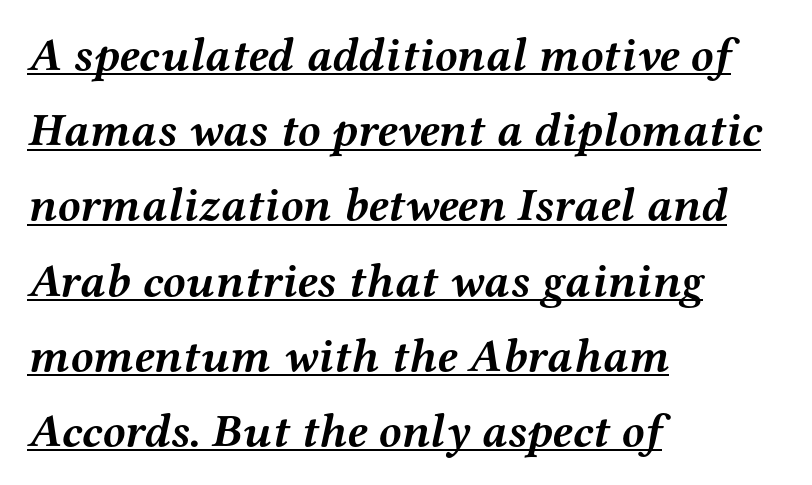
Q: Is the text bold? A: Yes.
Q: Is the text italic (slanted)? A: Yes, it leans right by about 12 degrees.
Q: Is the typeface a serif or a sans-serif typeface? A: Serif.
Q: Is the text underlined? A: Yes.
Q: How is the paragraph aligned? A: Left-aligned.
Q: Is the spacing between letters normal or unusually wide? A: Normal.
Q: Is the spacing between lines tight, normal or loose? A: Normal.
Q: Width (condensed, normal, or wide)? A: Wide.
Q: Stroke contrast? A: Medium.
Q: x-height? A: Medium.
Q: Monospaced? A: No.
